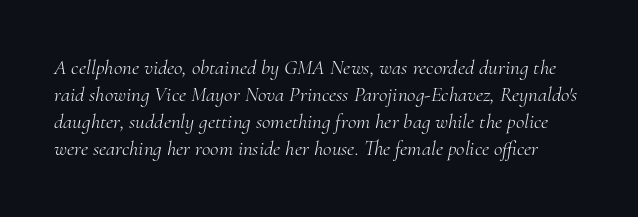
The image shows 21 px text type, italic (leaning right); set normal line spacing (1.29x), normal letter spacing, not underlined.
